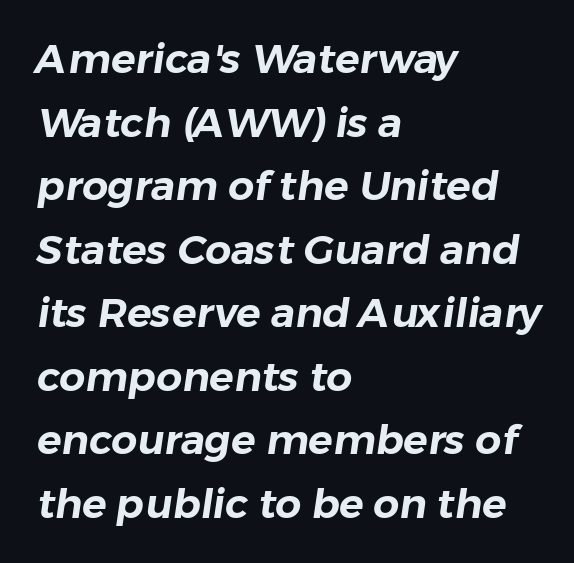
Bare-footed words on every line. The paragraph shown leans on its left margin. Spacing verdict: proportional, widths tailored to each character. Students, note that the glyphs here touch the page at normal intervals.
